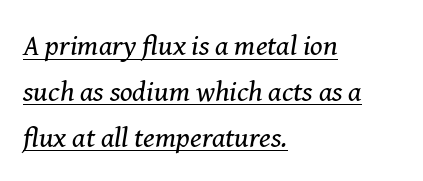
{"serif": "yes", "italic": "yes", "lean": "right", "slant_degrees": 8, "bold": "no", "weight": "regular", "width": "normal", "stroke_contrast": "medium", "x_height": "medium", "monospaced": "no", "underline": "yes", "align": "left", "line_spacing": "normal", "line_spacing_ratio": 1.58, "letter_spacing": "normal", "letter_spacing_em": 0.0, "glyph_px": 29}
